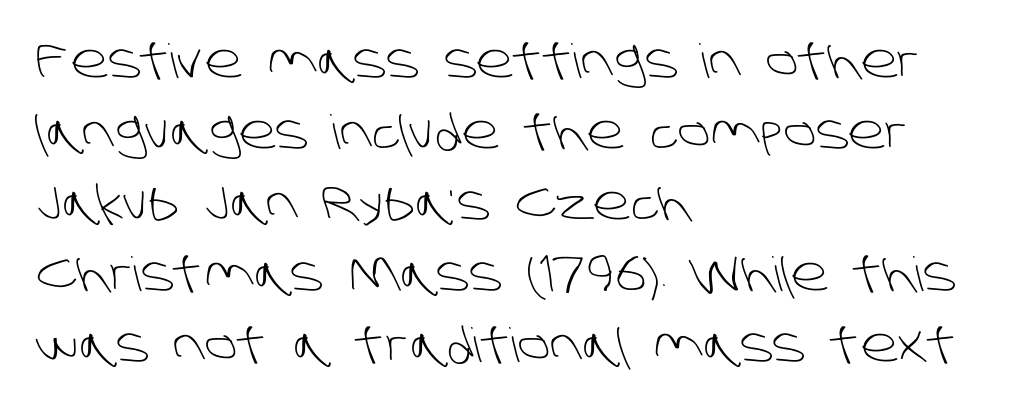
Q: Is the text bold? A: No.
Q: Is the typeface a serif or a sans-serif typeface? A: Sans-serif.
Q: Is the text underlined? A: No.
Q: How is the paragraph aligned? A: Left-aligned.
Q: Is the spacing between letters normal or unusually wide? A: Normal.
Q: Is the spacing between lines tight, normal or loose? A: Normal.
Q: Width (condensed, normal, or wide)? A: Normal.
Q: Stroke contrast? A: Low.
Q: x-height? A: Large.
Q: Monospaced? A: No.
